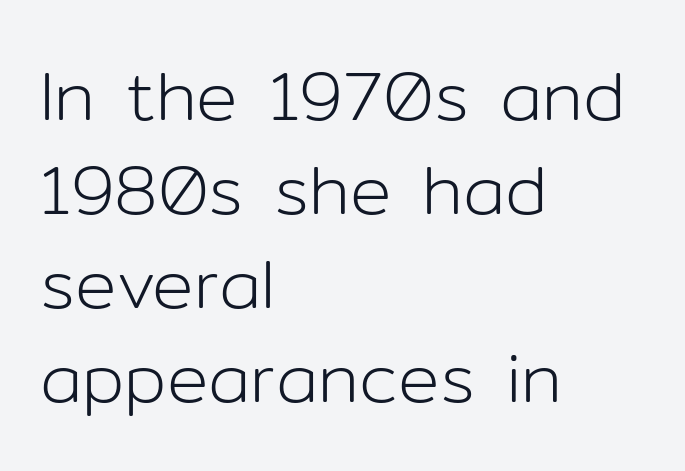
{"serif": "no", "italic": "no", "bold": "no", "weight": "light", "width": "normal", "stroke_contrast": "low", "x_height": "medium", "monospaced": "no", "underline": "no", "align": "left", "line_spacing": "normal", "line_spacing_ratio": 1.36, "letter_spacing": "normal", "letter_spacing_em": 0.0, "glyph_px": 69}
